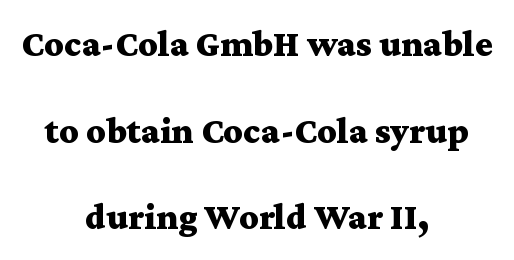
Q: Is the text bold? A: Yes.
Q: Is the text italic (slanted)? A: No, it is upright.
Q: Is the typeface a serif or a sans-serif typeface? A: Serif.
Q: Is the text underlined? A: No.
Q: How is the paragraph aligned? A: Centered.
Q: Is the spacing between letters normal or unusually wide? A: Normal.
Q: Is the spacing between lines tight, normal or loose? A: Loose.
Q: Width (condensed, normal, or wide)? A: Wide.
Q: Stroke contrast? A: Medium.
Q: x-height? A: Medium.
Q: Monospaced? A: No.
